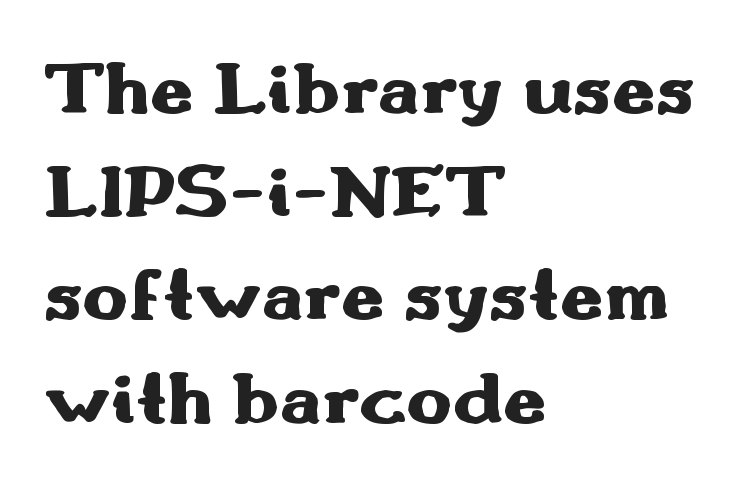
{"serif": "no", "italic": "no", "bold": "yes", "weight": "heavy", "width": "wide", "stroke_contrast": "medium", "x_height": "small", "monospaced": "no", "underline": "no", "align": "left", "line_spacing": "normal", "line_spacing_ratio": 1.34, "letter_spacing": "normal", "letter_spacing_em": 0.0, "glyph_px": 77}
